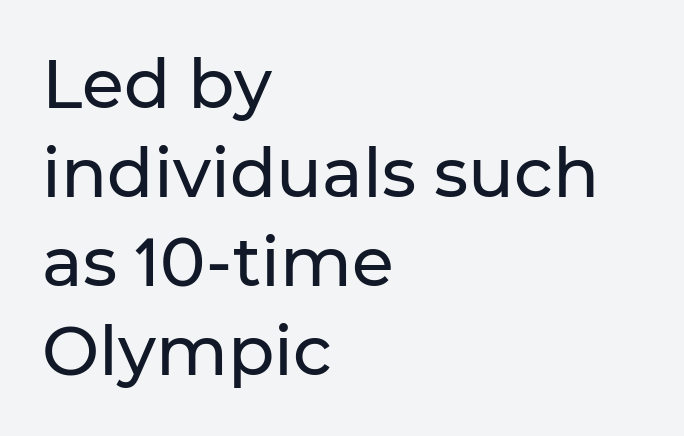
Q: Is the text italic (slanted)? A: No, it is upright.
Q: Is the typeface a serif or a sans-serif typeface? A: Sans-serif.
Q: Is the text underlined? A: No.
Q: How is the paragraph aligned? A: Left-aligned.
Q: Is the spacing between letters normal or unusually wide? A: Normal.
Q: Is the spacing between lines tight, normal or loose? A: Normal.
Q: Width (condensed, normal, or wide)? A: Normal.
Q: Stroke contrast? A: Low.
Q: x-height? A: Medium.
Q: Monospaced? A: No.
